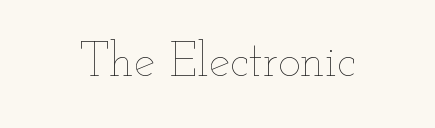
The gaps between neighbouring characters are ordinary and unremarkable. The lettering holds an erect, upright posture throughout. Note the varied advance widths — an 'i' is clearly narrower than an 'm'. The area under the type is left untouched.
